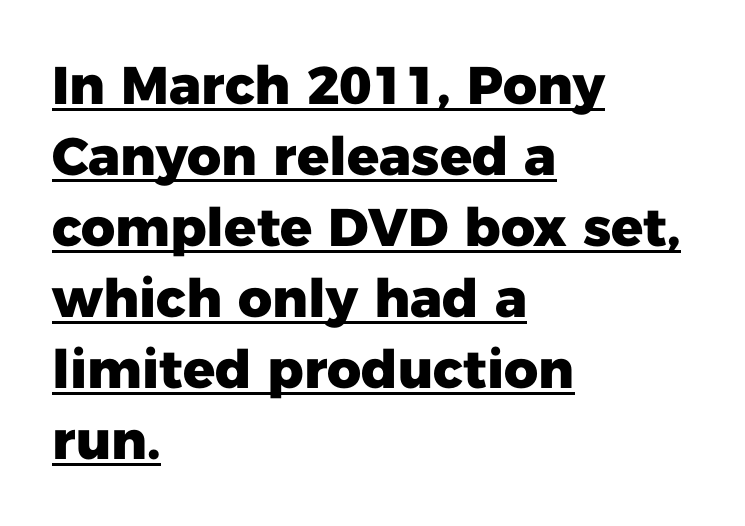
Q: Is the text bold? A: Yes.
Q: Is the text italic (slanted)? A: No, it is upright.
Q: Is the typeface a serif or a sans-serif typeface? A: Sans-serif.
Q: Is the text underlined? A: Yes.
Q: How is the paragraph aligned? A: Left-aligned.
Q: Is the spacing between letters normal or unusually wide? A: Normal.
Q: Is the spacing between lines tight, normal or loose? A: Normal.
Q: Width (condensed, normal, or wide)? A: Normal.
Q: Stroke contrast? A: Low.
Q: x-height? A: Medium.
Q: Monospaced? A: No.
